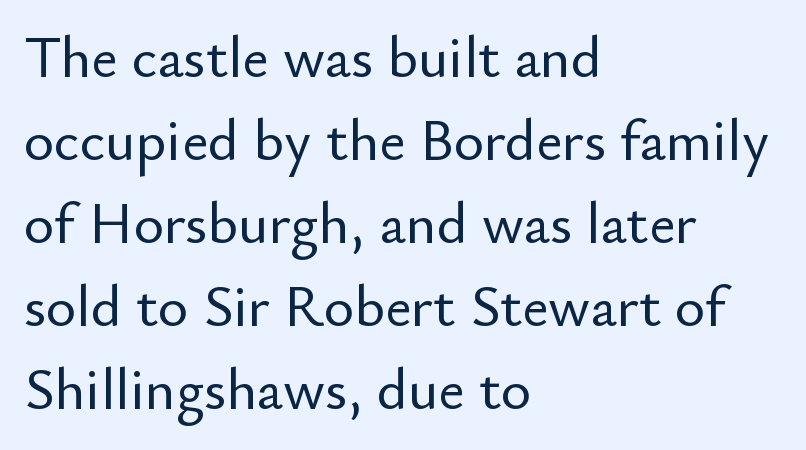
{"serif": "no", "italic": "no", "width": "normal", "stroke_contrast": "low", "x_height": "small", "monospaced": "no", "underline": "no", "align": "left", "line_spacing": "normal", "line_spacing_ratio": 1.43, "letter_spacing": "normal", "letter_spacing_em": 0.0, "glyph_px": 58}
